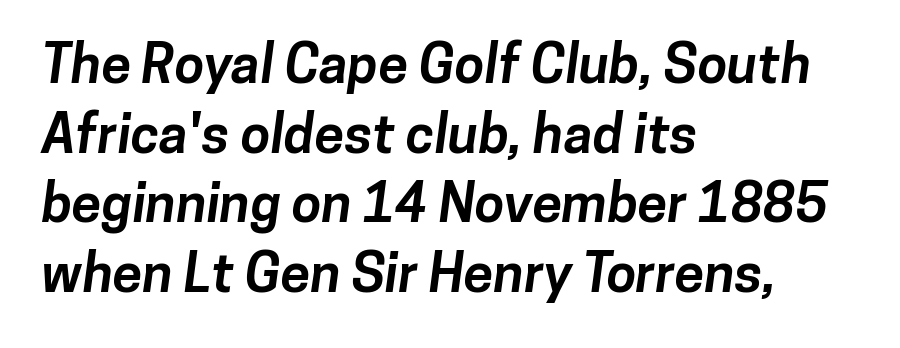
What stands out about the letter spacing? Nothing — it is the standard amount. Emphasis by weight is at full strength: bold. The face used here is proportionally spaced, like ordinary book or web type. Font category for this specimen: sans-serif.
